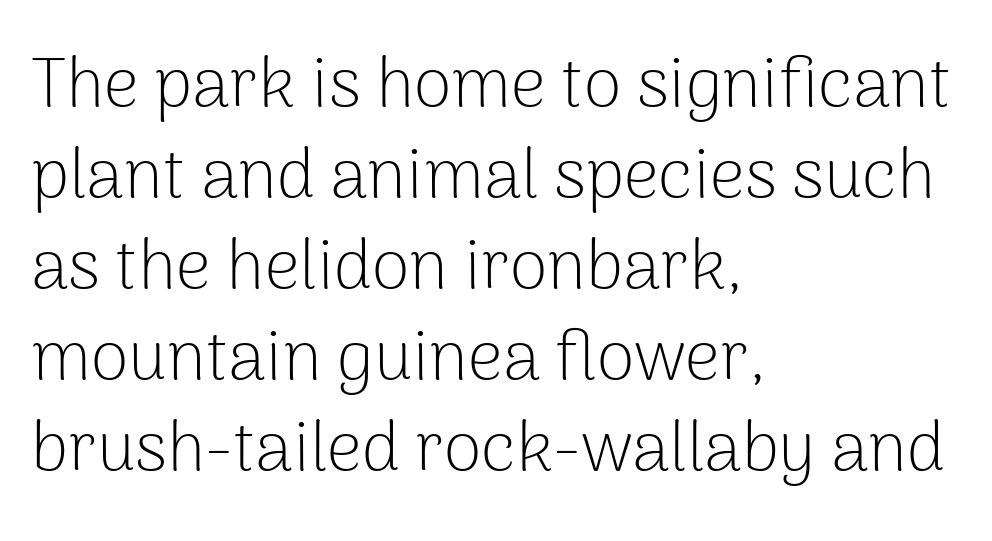
Q: Is the text bold? A: No.
Q: Is the text italic (slanted)? A: No, it is upright.
Q: Is the typeface a serif or a sans-serif typeface? A: Sans-serif.
Q: Is the text underlined? A: No.
Q: How is the paragraph aligned? A: Left-aligned.
Q: Is the spacing between letters normal or unusually wide? A: Normal.
Q: Is the spacing between lines tight, normal or loose? A: Normal.
Q: Width (condensed, normal, or wide)? A: Normal.
Q: Stroke contrast? A: Low.
Q: x-height? A: Medium.
Q: Monospaced? A: No.
